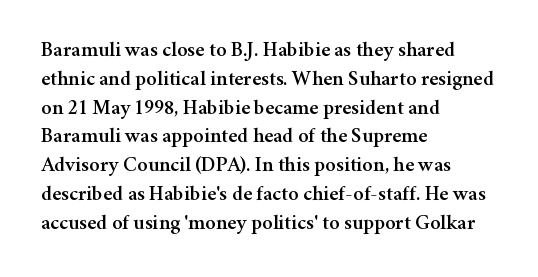
Q: Is the text italic (slanted)? A: No, it is upright.
Q: Is the text underlined? A: No.
Q: How is the paragraph aligned? A: Left-aligned.
Q: Is the spacing between letters normal or unusually wide? A: Normal.
Q: Is the spacing between lines tight, normal or loose? A: Normal.
